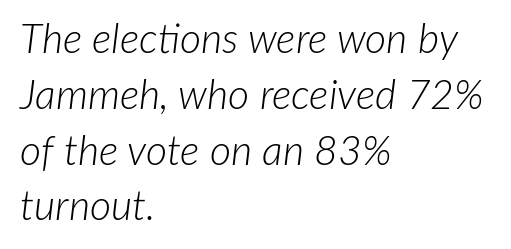
The line-height multiplier appears to be the usual default. Observe the lean: these are italic letterforms. The typesetter chose a ragged-right arrangement here. The words here are not underlined. Stems and bowls with no extra thickness — not bold.
